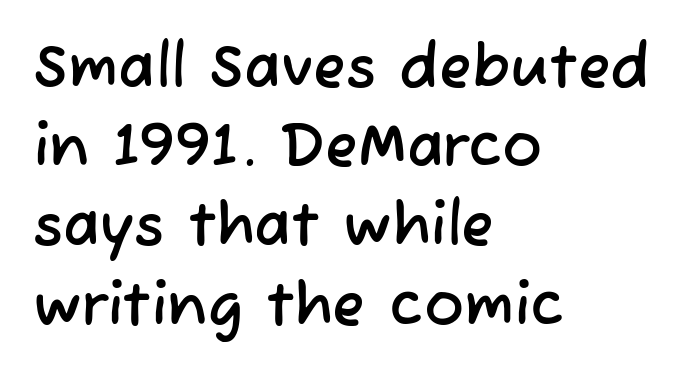
Q: Is the typeface a serif or a sans-serif typeface? A: Sans-serif.
Q: Is the text underlined? A: No.
Q: How is the paragraph aligned? A: Left-aligned.
Q: Is the spacing between letters normal or unusually wide? A: Normal.
Q: Is the spacing between lines tight, normal or loose? A: Normal.
Q: Width (condensed, normal, or wide)? A: Normal.
Q: Stroke contrast? A: Low.
Q: x-height? A: Medium.
Q: Monospaced? A: No.
